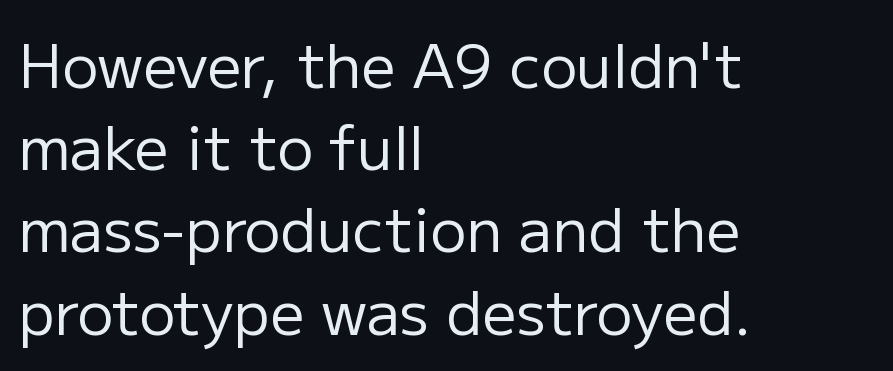
Q: Is the text bold? A: No.
Q: Is the text italic (slanted)? A: No, it is upright.
Q: Is the typeface a serif or a sans-serif typeface? A: Sans-serif.
Q: Is the text underlined? A: No.
Q: How is the paragraph aligned? A: Left-aligned.
Q: Is the spacing between letters normal or unusually wide? A: Normal.
Q: Is the spacing between lines tight, normal or loose? A: Normal.
Q: Width (condensed, normal, or wide)? A: Normal.
Q: Stroke contrast? A: Low.
Q: x-height? A: Medium.
Q: Monospaced? A: No.
